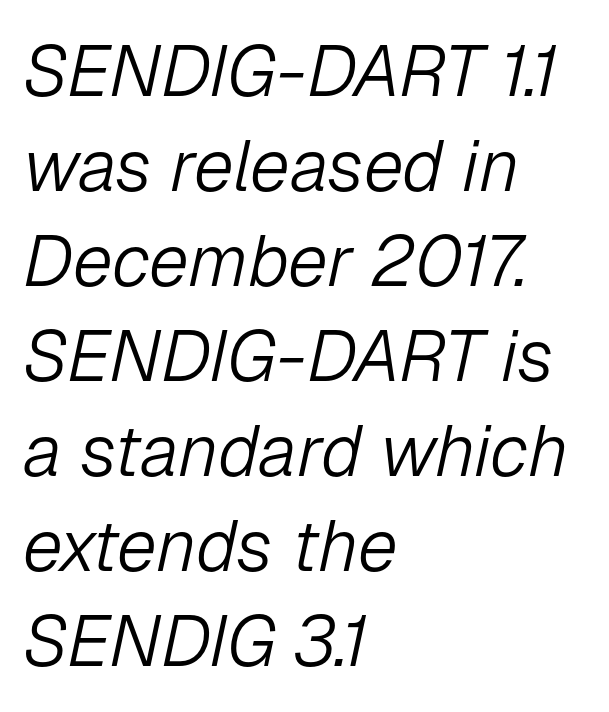
Clear beneath every line of the passage. These lines are rendered in a variable-pitch font. Characters follow at the spacing the type designer built in. Stem width sits at or under what a default text font uses. Emphasis-style slanted type is in use. All the whitespace from short lines collects on the right.
